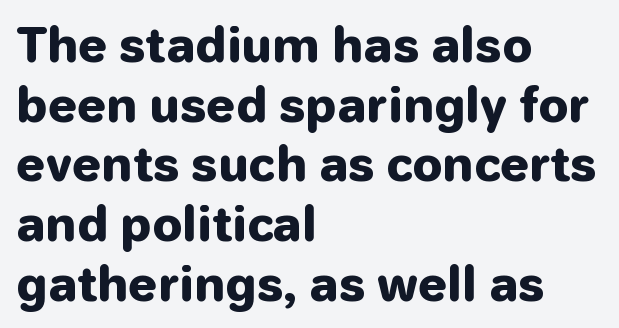
Thick stems and heavy bowls — unmistakably bold. Each letter keeps its own natural width here, so spacing adapts to shape. Successive baselines arrive at the customary interval. Type without underlining. Rendered with straight, roman letterforms. Is this a sans? Yes — the strokes have no serifs.
